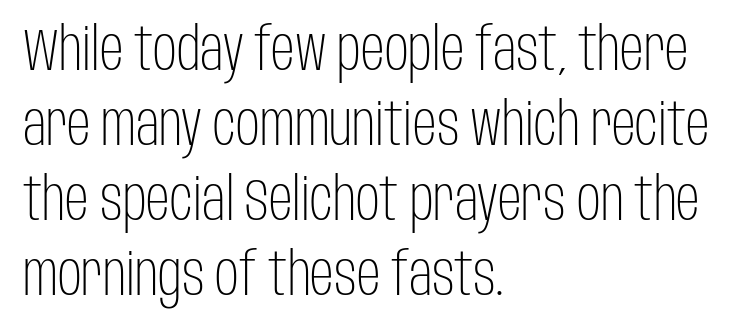
{"serif": "no", "italic": "no", "bold": "no", "weight": "light", "width": "condensed", "stroke_contrast": "low", "x_height": "large", "monospaced": "no", "underline": "no", "align": "left", "line_spacing": "normal", "line_spacing_ratio": 1.27, "letter_spacing": "normal", "letter_spacing_em": 0.0, "glyph_px": 59}
